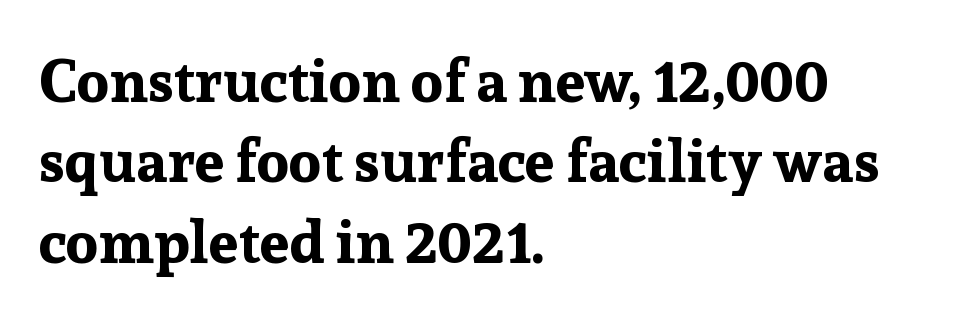
The image shows 60 px bold serif type, upright; set left-aligned, normal line spacing (1.34x), normal letter spacing, not underlined; low stroke contrast and a medium x-height.
